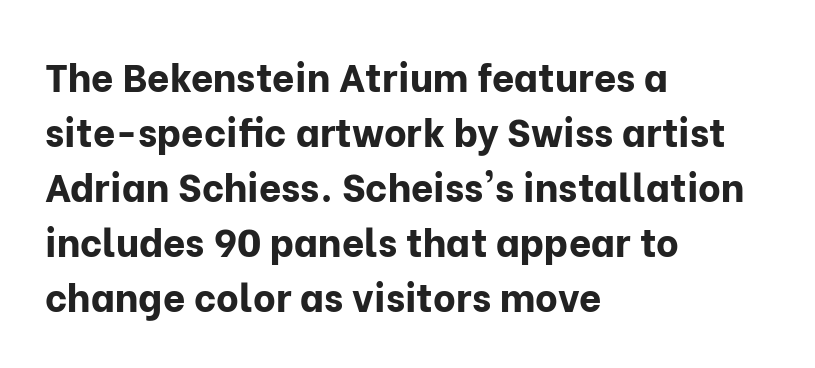
Q: Is the text bold? A: Yes.
Q: Is the text italic (slanted)? A: No, it is upright.
Q: Is the typeface a serif or a sans-serif typeface? A: Sans-serif.
Q: Is the text underlined? A: No.
Q: How is the paragraph aligned? A: Left-aligned.
Q: Is the spacing between letters normal or unusually wide? A: Normal.
Q: Is the spacing between lines tight, normal or loose? A: Normal.
Q: Width (condensed, normal, or wide)? A: Normal.
Q: Stroke contrast? A: Low.
Q: x-height? A: Medium.
Q: Monospaced? A: No.
